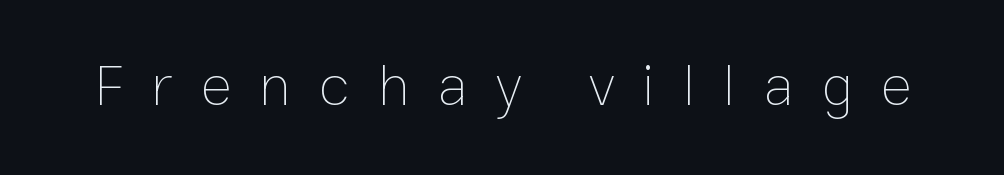
The image shows 59 px thin type, upright; set unusually wide letter spacing (+0.47 em), not underlined; low stroke contrast and a medium x-height.
